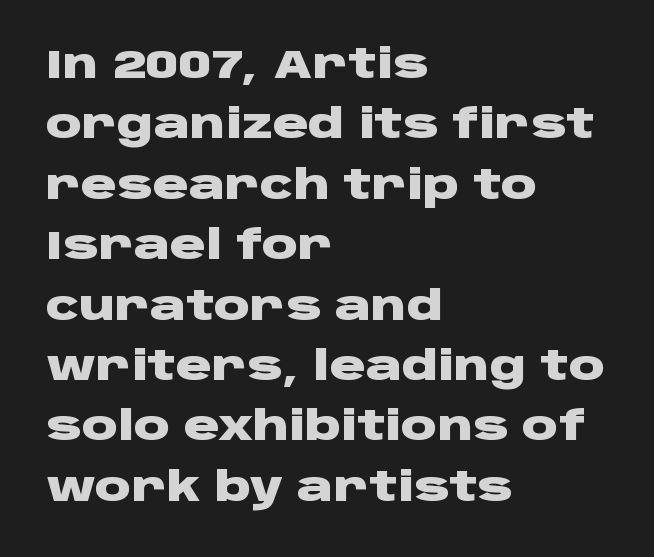
Q: Is the text bold? A: Yes.
Q: Is the text italic (slanted)? A: No, it is upright.
Q: Is the typeface a serif or a sans-serif typeface? A: Sans-serif.
Q: Is the text underlined? A: No.
Q: How is the paragraph aligned? A: Left-aligned.
Q: Is the spacing between letters normal or unusually wide? A: Normal.
Q: Is the spacing between lines tight, normal or loose? A: Normal.
Q: Width (condensed, normal, or wide)? A: Wide.
Q: Stroke contrast? A: Low.
Q: x-height? A: Large.
Q: Monospaced? A: No.
